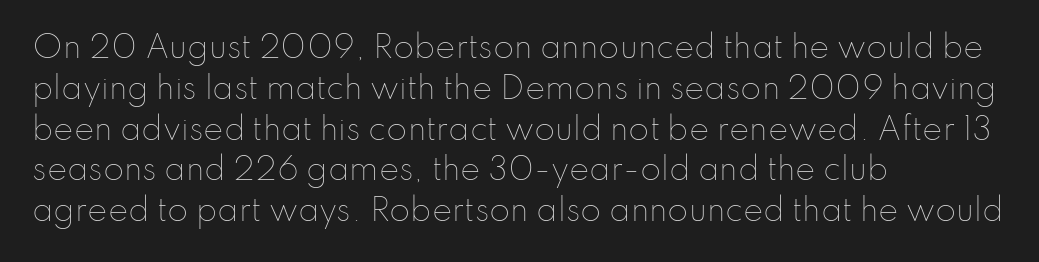
{"italic": "no", "bold": "no", "weight": "thin", "width": "normal", "stroke_contrast": "low", "x_height": "small", "monospaced": "no", "underline": "no", "align": "left", "line_spacing": "normal", "line_spacing_ratio": 1.36, "letter_spacing": "normal", "letter_spacing_em": 0.0, "glyph_px": 30}
